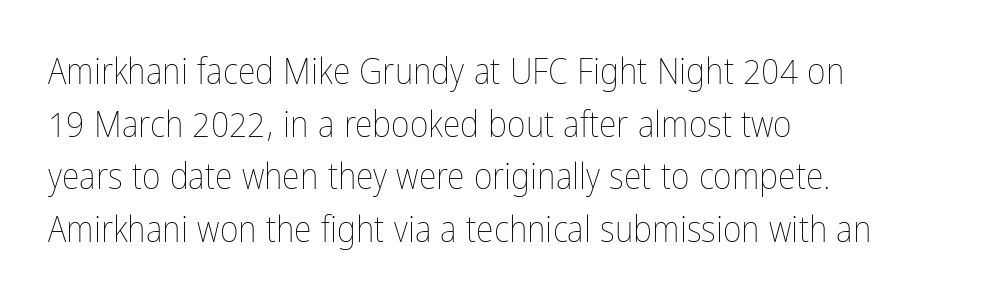
Q: Is the text bold? A: No.
Q: Is the text italic (slanted)? A: No, it is upright.
Q: Is the text underlined? A: No.
Q: How is the paragraph aligned? A: Left-aligned.
Q: Is the spacing between letters normal or unusually wide? A: Normal.
Q: Is the spacing between lines tight, normal or loose? A: Normal.
Q: Width (condensed, normal, or wide)? A: Condensed.
Q: Stroke contrast? A: Low.
Q: x-height? A: Medium.
Q: Monospaced? A: No.
